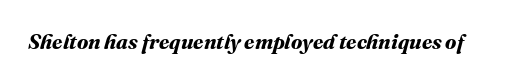
Q: Is the text bold? A: Yes.
Q: Is the text underlined? A: No.
Q: Is the spacing between letters normal or unusually wide? A: Normal.
